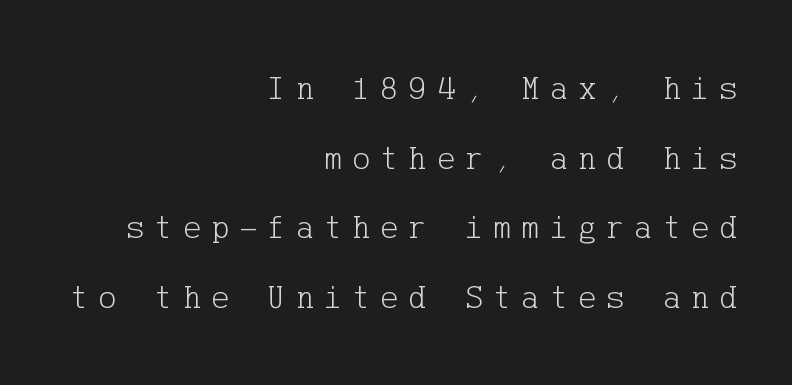
The passage shown is not underscored anywhere. Characters remain perfectly vertical along every line. The vertical gap from one line to the next is large. Counters stay open thanks to moderate or lighter strokes.
